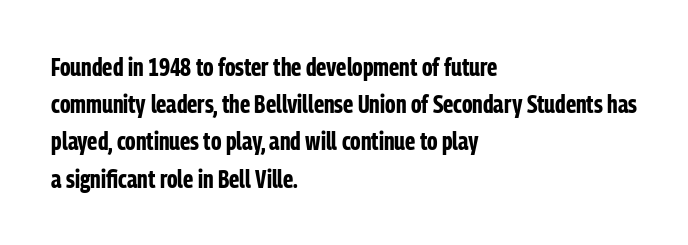
Italic: no, the glyphs are upright roman. Weight: bold. A typesetter would call this zero additional tracking. Does the copy run flush right? No — it runs flush left. In terms of leading, this rendering sits right in the middle. Quick note: underline off.
